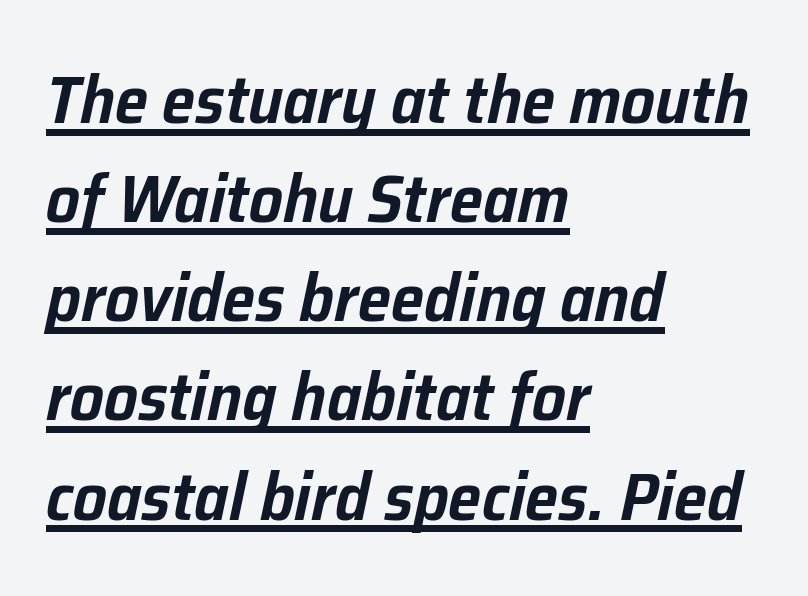
The image shows 67 px text type, italic (leaning right); set left-aligned, normal line spacing (1.48x), normal letter spacing, underlined; low stroke contrast and a medium x-height.
